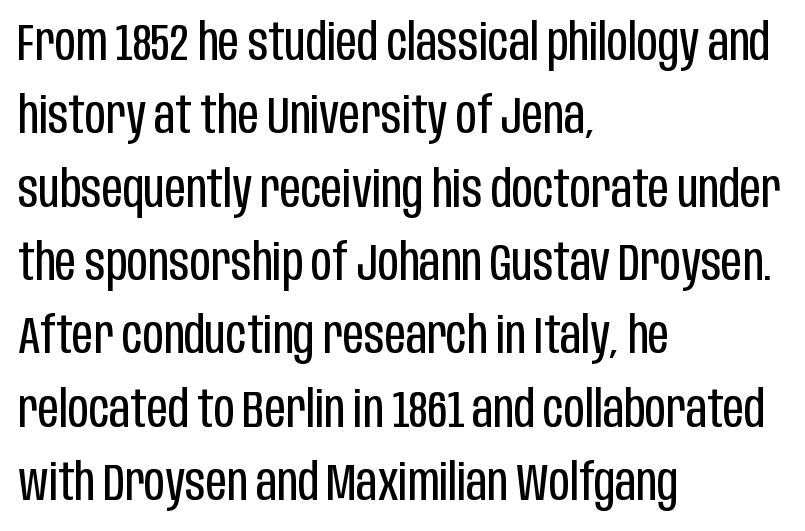
The image shows 52 px regular-weight, condensed sans-serif type, upright; set left-aligned, normal line spacing (1.41x), normal letter spacing, not underlined; low stroke contrast and a large x-height.
